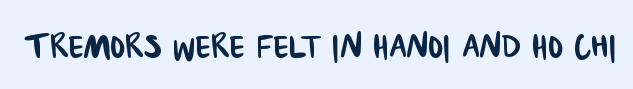
Q: Is the typeface a serif or a sans-serif typeface? A: Sans-serif.
Q: Is the text underlined? A: No.
Q: Is the spacing between letters normal or unusually wide? A: Normal.
Q: Width (condensed, normal, or wide)? A: Condensed.
Q: Stroke contrast? A: Low.
Q: x-height? A: Large.
Q: Monospaced? A: No.
